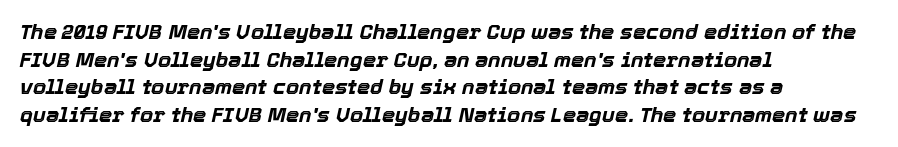
{"italic": "yes", "lean": "right", "slant_degrees": 12, "bold": "yes", "underline": "no", "align": "left", "line_spacing": "normal", "line_spacing_ratio": 1.31, "letter_spacing": "normal", "letter_spacing_em": 0.0, "glyph_px": 21}
